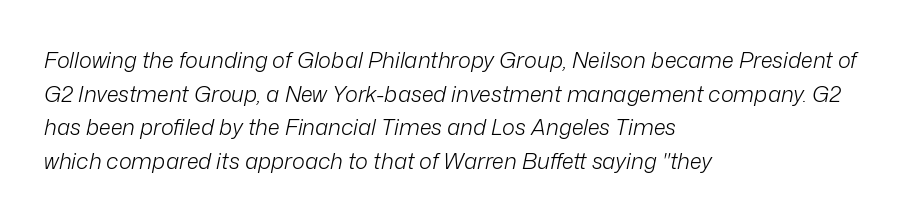
The image shows 22 px text type, italic (leaning right); set left-aligned, normal line spacing (1.53x), normal letter spacing, not underlined.
